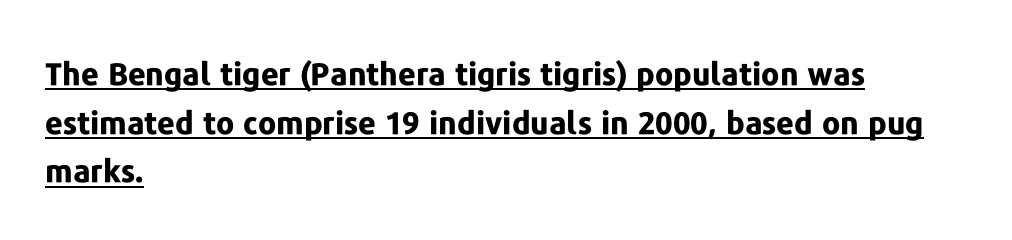
You could not count columns in this text — the font is proportionally spaced. Evenly set lines give the paragraph a standard silhouette. Ascenders rise straight up at ninety degrees. Is there an underline? Yes — a line sits under the letters. The strokes are fattened all the way to bold.
